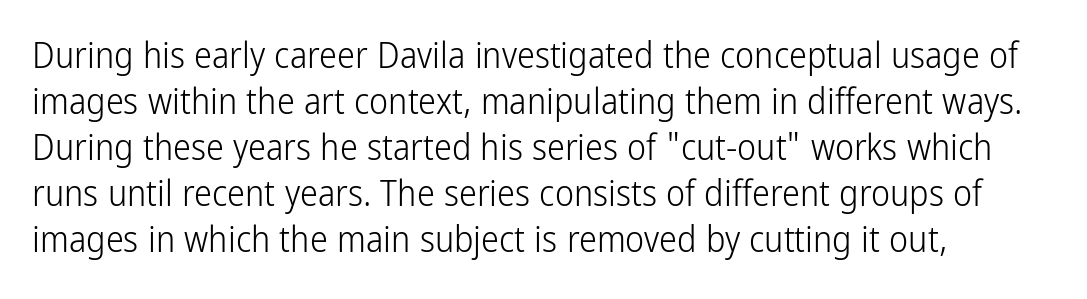
{"serif": "no", "italic": "no", "bold": "no", "weight": "light", "width": "condensed", "stroke_contrast": "low", "x_height": "medium", "monospaced": "no", "underline": "no", "align": "left", "line_spacing": "normal", "line_spacing_ratio": 1.28, "letter_spacing": "normal", "letter_spacing_em": 0.0, "glyph_px": 36}
